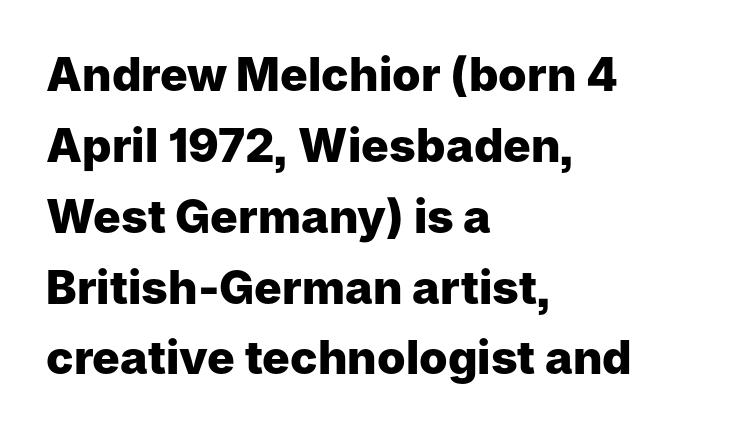
Q: Is the text bold? A: Yes.
Q: Is the text italic (slanted)? A: No, it is upright.
Q: Is the typeface a serif or a sans-serif typeface? A: Sans-serif.
Q: Is the text underlined? A: No.
Q: How is the paragraph aligned? A: Left-aligned.
Q: Is the spacing between letters normal or unusually wide? A: Normal.
Q: Is the spacing between lines tight, normal or loose? A: Normal.
Q: Width (condensed, normal, or wide)? A: Normal.
Q: Stroke contrast? A: Low.
Q: x-height? A: Medium.
Q: Monospaced? A: No.
